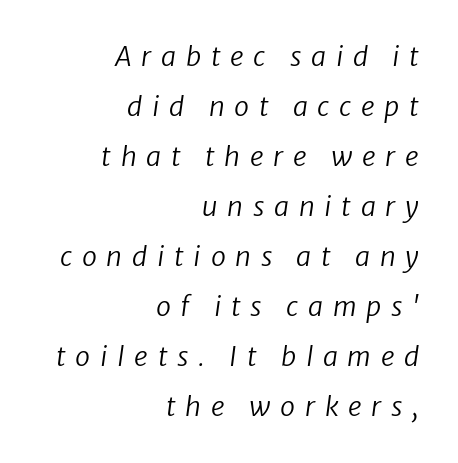
These lines stack with their right ends in a neat column. Slanted lettering throughout. Weight: regular or lighter. The zone under the glyphs is completely vacant.
